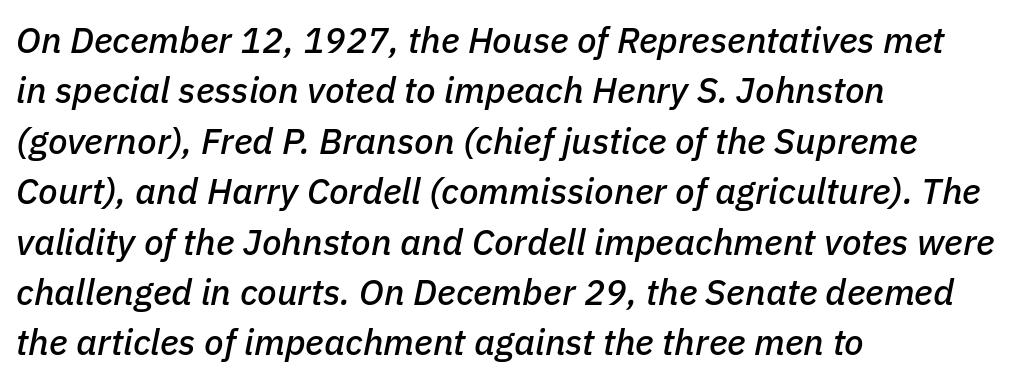
{"italic": "yes", "lean": "right", "slant_degrees": 11, "width": "normal", "stroke_contrast": "low", "x_height": "medium", "monospaced": "no", "underline": "no", "align": "left", "line_spacing": "normal", "line_spacing_ratio": 1.4, "letter_spacing": "normal", "letter_spacing_em": 0.0, "glyph_px": 36}
